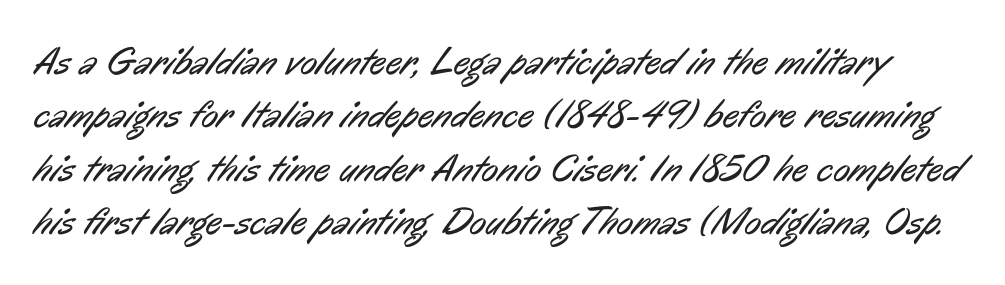
Q: Is the text bold? A: No.
Q: Is the typeface a serif or a sans-serif typeface? A: Sans-serif.
Q: Is the text underlined? A: No.
Q: Is the spacing between letters normal or unusually wide? A: Normal.
Q: Is the spacing between lines tight, normal or loose? A: Normal.
Q: Width (condensed, normal, or wide)? A: Condensed.
Q: Stroke contrast? A: Low.
Q: x-height? A: Medium.
Q: Monospaced? A: No.
